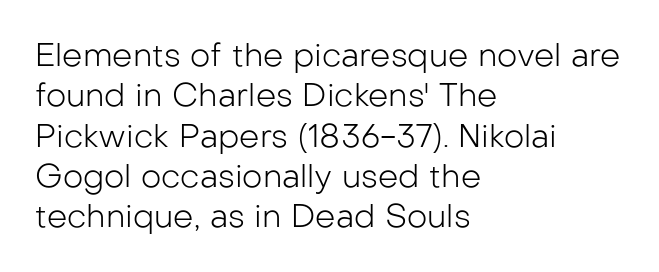
A typesetter would mark this as roman, not italic. The rendering uses natural spacing where letterforms have individual widths. The space beneath each line is pristine and unruled. This rendering employs a face without finishing strokes, i.e., a sans-serif. Compared with typical body copy, the letter spacing here is the same.
